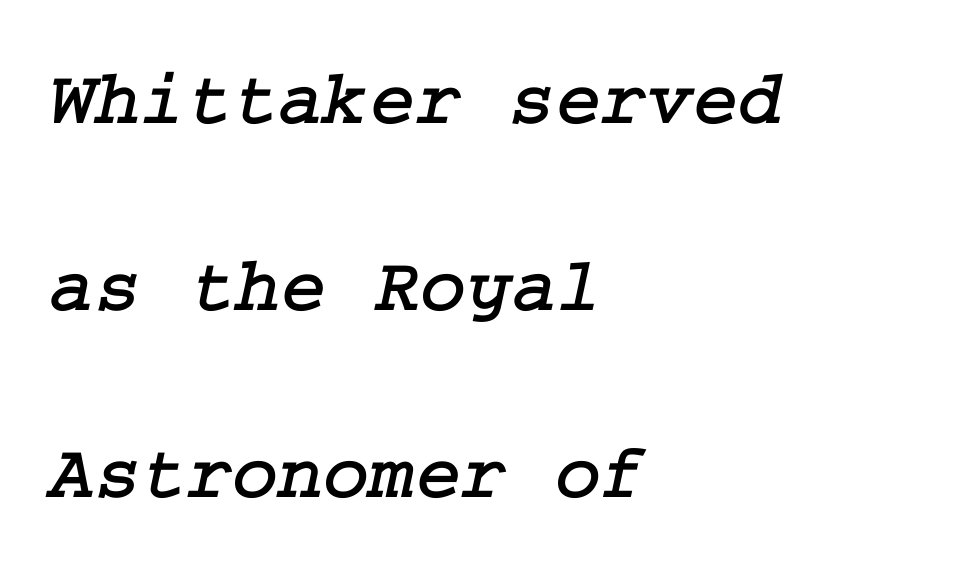
The image shows 78 px serif type; set left-aligned, loose line spacing (2.4x), normal letter spacing, not underlined; low stroke contrast and a medium x-height.
